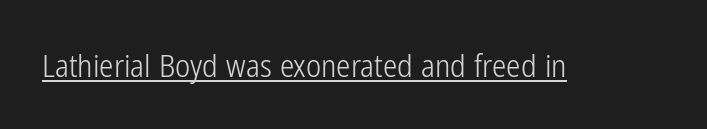
In terms of letterspacing, this is plain default setting. This sample uses a sans-serif face. The lettering stays uniformly vertical, giving the passage a roman look. Heft: none added — not bold.
